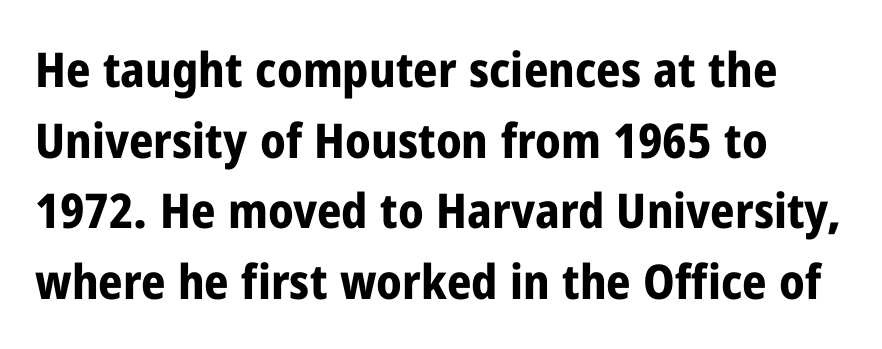
Q: Is the text bold? A: Yes.
Q: Is the text italic (slanted)? A: No, it is upright.
Q: Is the typeface a serif or a sans-serif typeface? A: Sans-serif.
Q: Is the text underlined? A: No.
Q: Is the spacing between letters normal or unusually wide? A: Normal.
Q: Is the spacing between lines tight, normal or loose? A: Normal.
Q: Width (condensed, normal, or wide)? A: Condensed.
Q: Stroke contrast? A: Low.
Q: x-height? A: Medium.
Q: Monospaced? A: No.
